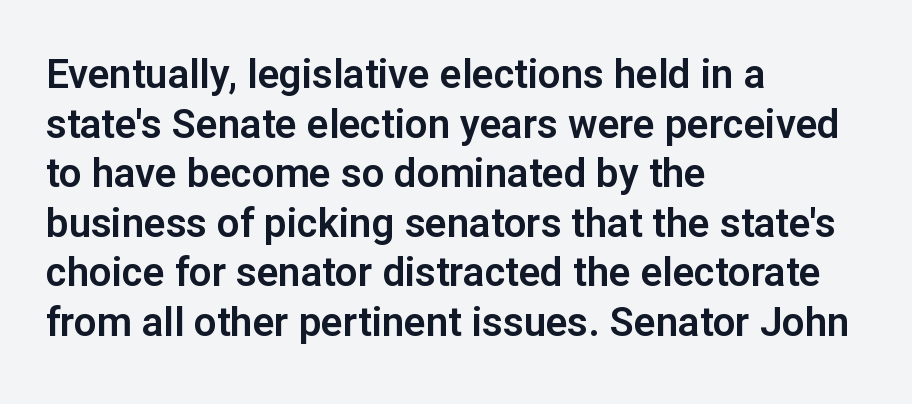
{"serif": "no", "italic": "no", "width": "normal", "stroke_contrast": "low", "x_height": "medium", "monospaced": "no", "underline": "no", "align": "left", "line_spacing_ratio": 1.24, "letter_spacing": "normal", "letter_spacing_em": 0.0, "glyph_px": 40}
